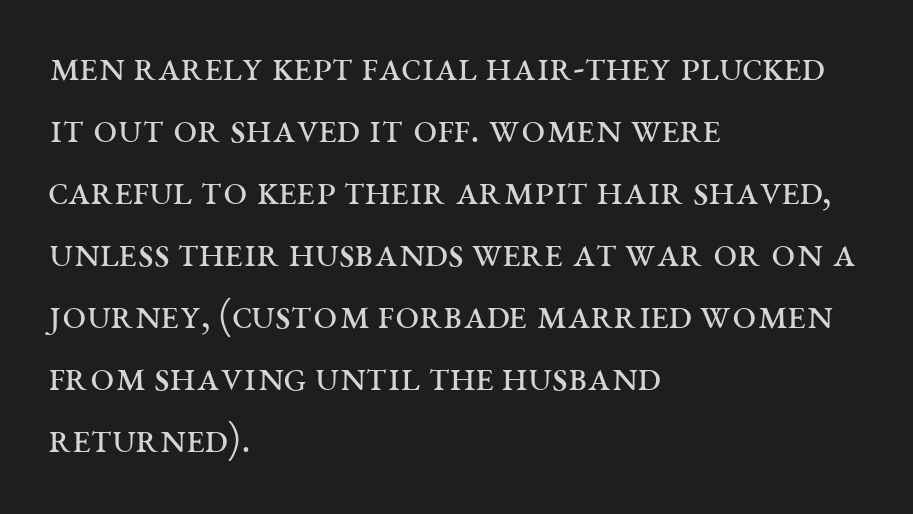
Tall strokes in this sample are plumb rather than angled. Is there much room between lines? A standard amount, neither cramped nor airy. The tracking reads as untouched default to a designer's eye. The designer went with a serif here, giving each stem small feet. These lines are rendered in a variable-pitch font. No word sits above an underline.
